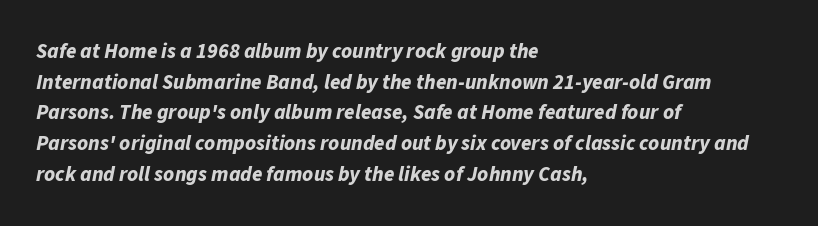
Q: Is the text bold? A: Yes.
Q: Is the text italic (slanted)? A: Yes, it leans right by about 11 degrees.
Q: Is the text underlined? A: No.
Q: How is the paragraph aligned? A: Left-aligned.
Q: Is the spacing between letters normal or unusually wide? A: Normal.
Q: Is the spacing between lines tight, normal or loose? A: Normal.
